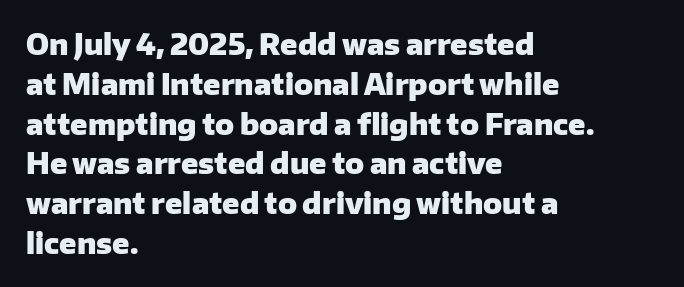
{"serif": "no", "italic": "no", "bold": "yes", "weight": "heavy", "width": "normal", "stroke_contrast": "low", "x_height": "medium", "monospaced": "no", "underline": "no", "align": "left", "line_spacing": "normal", "line_spacing_ratio": 1.42, "letter_spacing": "normal", "letter_spacing_em": 0.0, "glyph_px": 28}
